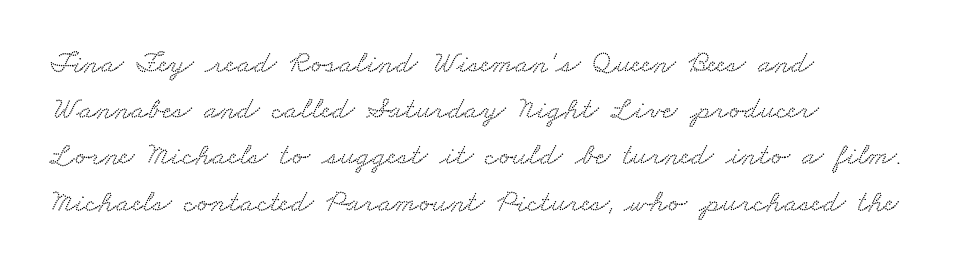
Q: Is the typeface a serif or a sans-serif typeface? A: Serif.
Q: Is the text underlined? A: No.
Q: How is the paragraph aligned? A: Left-aligned.
Q: Is the spacing between letters normal or unusually wide? A: Normal.
Q: Is the spacing between lines tight, normal or loose? A: Normal.
Q: Width (condensed, normal, or wide)? A: Wide.
Q: Stroke contrast? A: Low.
Q: x-height? A: Small.
Q: Monospaced? A: No.
